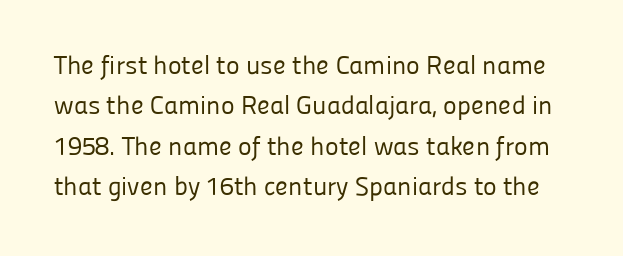
Is there any slant? The stems are plumb. The words here are not underlined. A quiet, ordinary-to-light weight characterises the typeface. The tracking reads as untouched default to a designer's eye.
